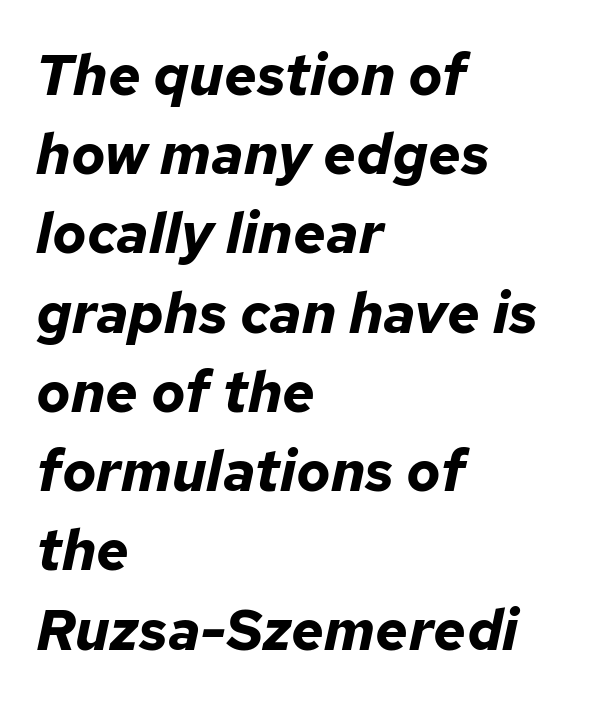
{"italic": "yes", "lean": "right", "slant_degrees": 12, "bold": "yes", "weight": "bold", "width": "normal", "stroke_contrast": "low", "x_height": "medium", "monospaced": "no", "underline": "no", "align": "left", "line_spacing": "normal", "line_spacing_ratio": 1.39, "letter_spacing": "normal", "letter_spacing_em": 0.0, "glyph_px": 57}
